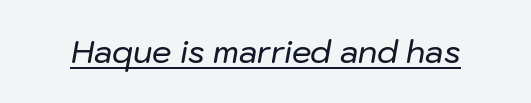
Q: Is the text italic (slanted)? A: Yes, it leans right by about 10 degrees.
Q: Is the text underlined? A: Yes.
Q: Is the spacing between letters normal or unusually wide? A: Normal.
Q: Width (condensed, normal, or wide)? A: Normal.
Q: Stroke contrast? A: Low.
Q: x-height? A: Medium.
Q: Monospaced? A: No.
